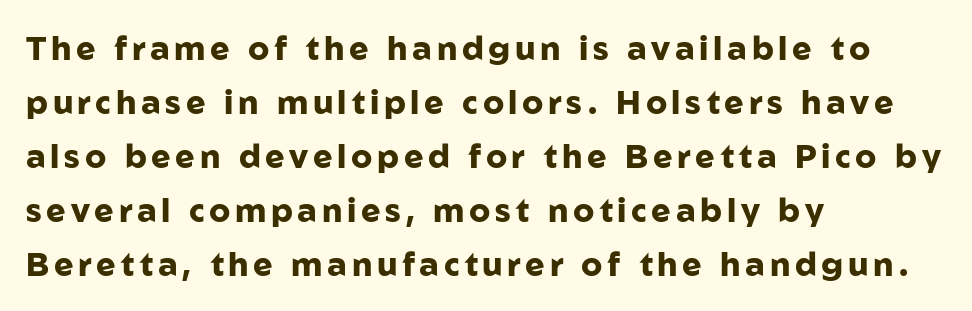
Q: Is the text bold? A: Yes.
Q: Is the text italic (slanted)? A: No, it is upright.
Q: Is the typeface a serif or a sans-serif typeface? A: Sans-serif.
Q: Is the text underlined? A: No.
Q: How is the paragraph aligned? A: Left-aligned.
Q: Is the spacing between lines tight, normal or loose? A: Normal.
Q: Width (condensed, normal, or wide)? A: Normal.
Q: Stroke contrast? A: Low.
Q: x-height? A: Medium.
Q: Monospaced? A: No.
